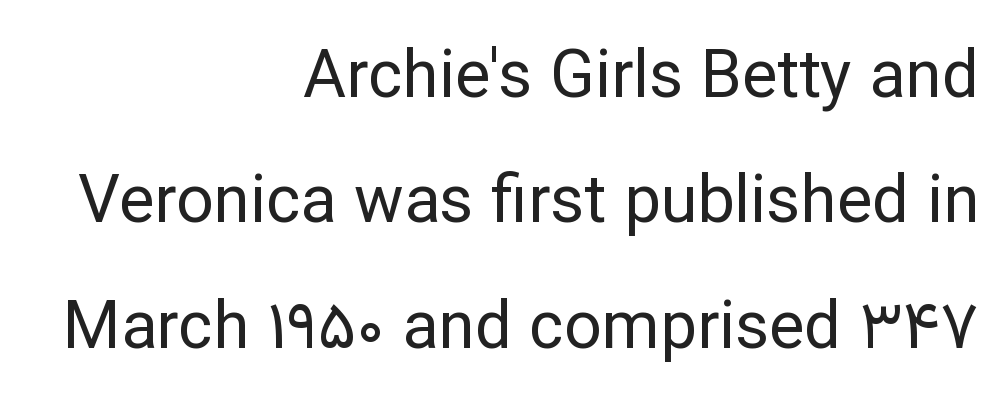
{"serif": "no", "italic": "no", "bold": "no", "weight": "regular", "width": "normal", "stroke_contrast": "low", "x_height": "medium", "monospaced": "no", "underline": "no", "align": "right", "line_spacing": "loose", "line_spacing_ratio": 1.9, "letter_spacing": "normal", "letter_spacing_em": 0.0, "glyph_px": 66}
